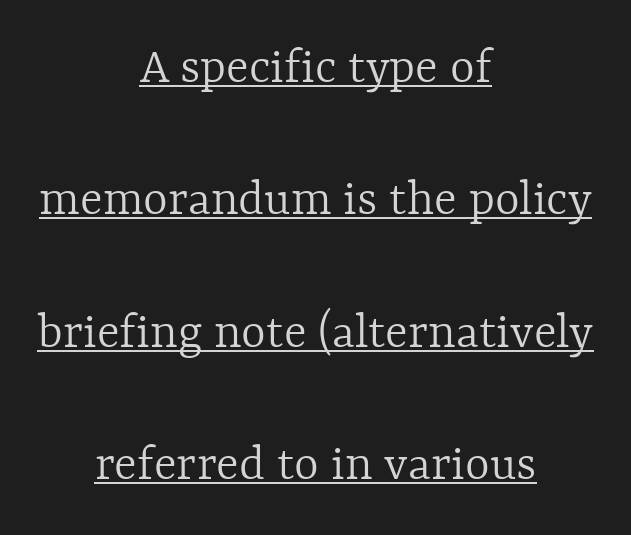
The image shows 53 px light type, upright; set centered, loose line spacing (2.5x), normal letter spacing, underlined; a medium x-height.
